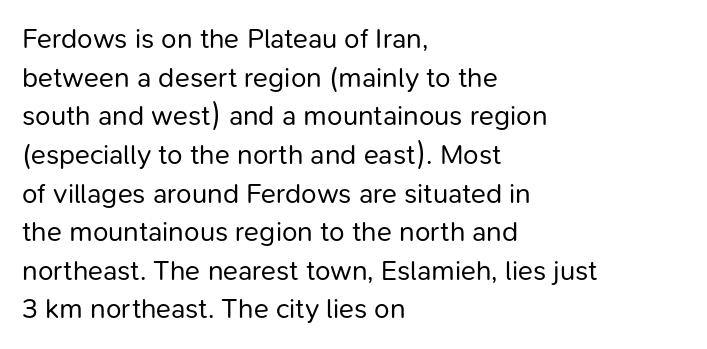
These lines are set flush left with a ragged right edge. Varying glyph widths throughout — classic text-font behaviour. Is this a sans? Yes — the strokes have no serifs. Bare-footed words on every line. Rows of type keep a routine distance in the vertical direction.
